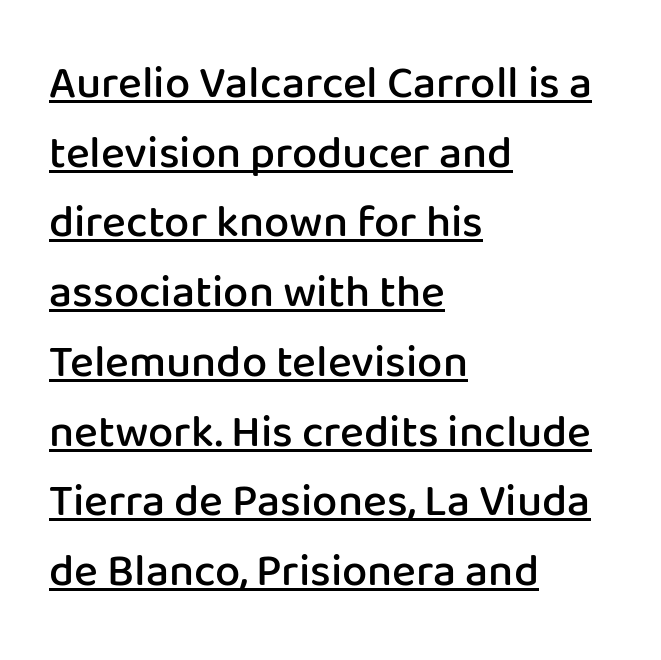
Q: Is the text bold? A: Semi-bold.
Q: Is the text italic (slanted)? A: No, it is upright.
Q: Is the typeface a serif or a sans-serif typeface? A: Sans-serif.
Q: Is the text underlined? A: Yes.
Q: How is the paragraph aligned? A: Left-aligned.
Q: Is the spacing between letters normal or unusually wide? A: Normal.
Q: Is the spacing between lines tight, normal or loose? A: Normal.
Q: Width (condensed, normal, or wide)? A: Normal.
Q: Stroke contrast? A: Low.
Q: x-height? A: Medium.
Q: Monospaced? A: No.
